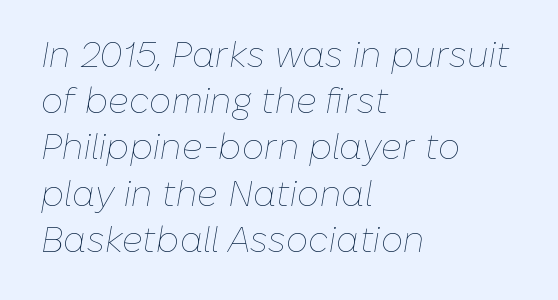
The designer left line spacing at the default. The specimen reads as italic at a glance. Is the letter spacing exaggerated? No — it looks like the ordinary default. The letters advance in unequal steps, a hallmark of proportional type. The text block is weighted toward the left margin, trailing off unevenly rightward. Stroke thickness stays within the range of a standard reading face or lighter.
